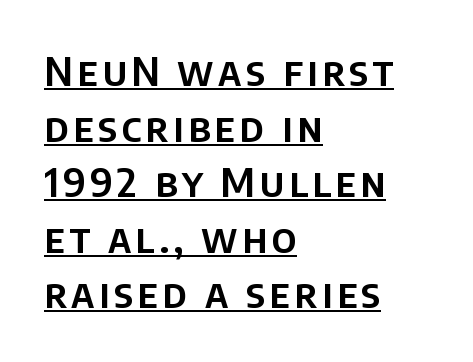
Q: Is the text italic (slanted)? A: No, it is upright.
Q: Is the typeface a serif or a sans-serif typeface? A: Sans-serif.
Q: Is the text underlined? A: Yes.
Q: How is the paragraph aligned? A: Left-aligned.
Q: Is the spacing between lines tight, normal or loose? A: Normal.
Q: Width (condensed, normal, or wide)? A: Normal.
Q: Stroke contrast? A: Low.
Q: x-height? A: Large.
Q: Monospaced? A: No.
